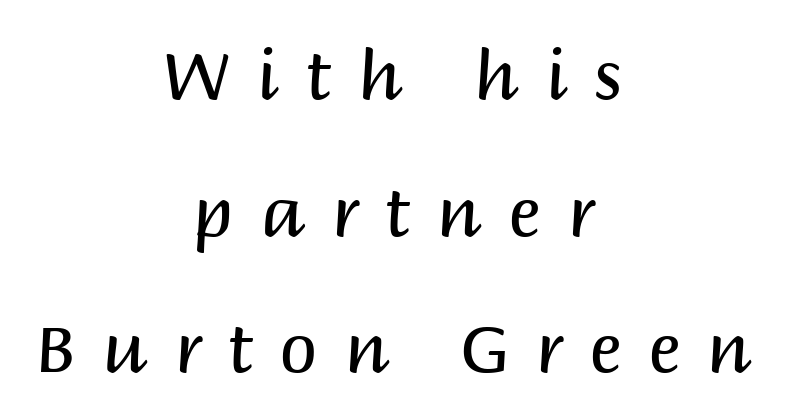
The specimen omits any rule beneath the text block's lines. Looks like regular typesetting: each glyph gets only the width it needs. A typesetter would label this face a sans.
